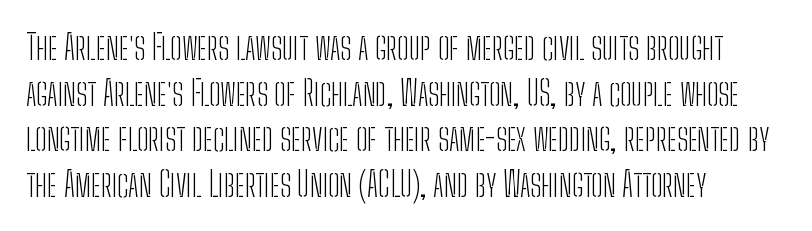
Q: Is the text bold? A: No.
Q: Is the text italic (slanted)? A: No, it is upright.
Q: Is the typeface a serif or a sans-serif typeface? A: Sans-serif.
Q: Is the text underlined? A: No.
Q: How is the paragraph aligned? A: Left-aligned.
Q: Is the spacing between letters normal or unusually wide? A: Normal.
Q: Is the spacing between lines tight, normal or loose? A: Normal.
Q: Width (condensed, normal, or wide)? A: Condensed.
Q: Stroke contrast? A: Low.
Q: x-height? A: Medium.
Q: Monospaced? A: No.
